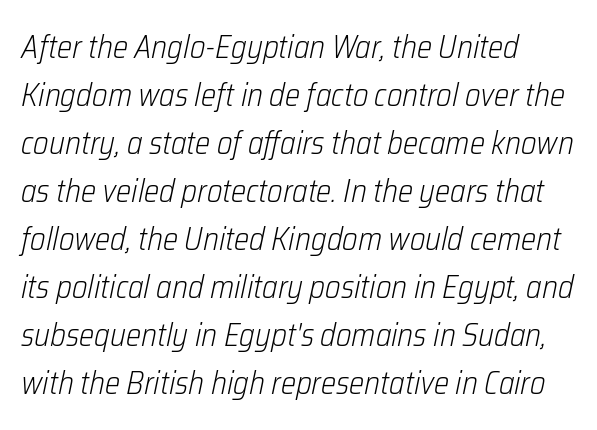
The image shows 32 px light, condensed type, italic (leaning right); set left-aligned, normal line spacing (1.5x), normal letter spacing, not underlined; low stroke contrast and a medium x-height.
